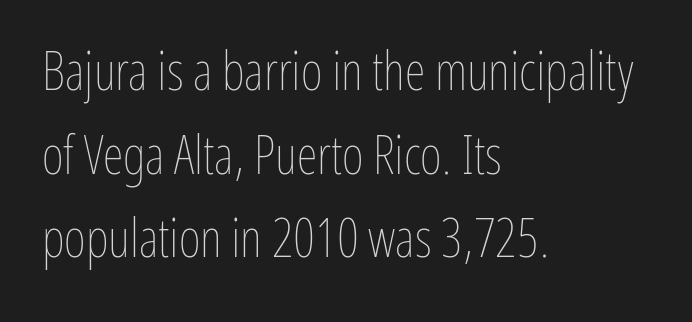
{"italic": "no", "bold": "no", "weight": "thin", "width": "condensed", "stroke_contrast": "low", "x_height": "medium", "monospaced": "no", "underline": "no", "align": "left", "line_spacing": "normal", "line_spacing_ratio": 1.58, "letter_spacing": "normal", "letter_spacing_em": 0.0, "glyph_px": 53}
